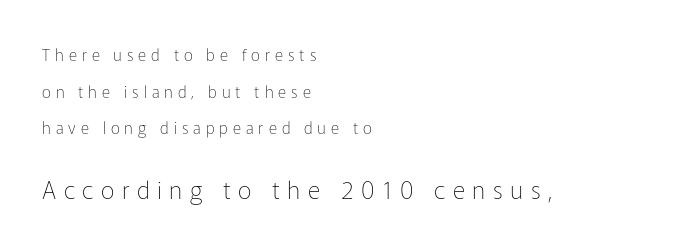
The image shows 24 px text type, upright; set left-aligned, loose line spacing (2.29x), unusually wide letter spacing (+0.31 em), not underlined; the second (bottom) block is 1.5x larger.
